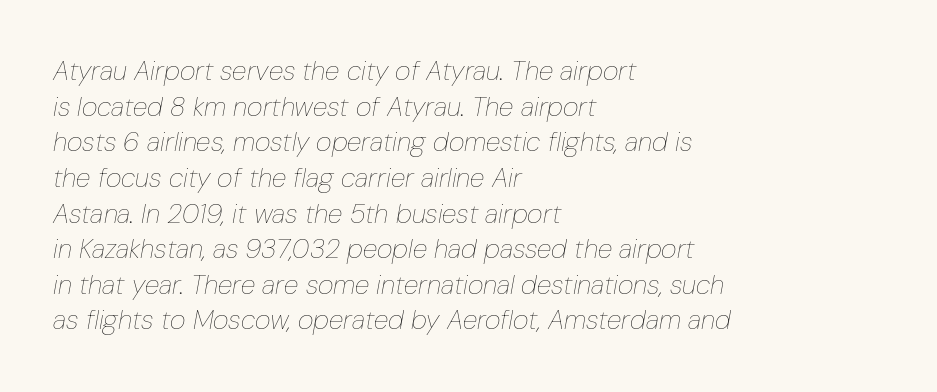
{"italic": "yes", "lean": "right", "slant_degrees": 10, "bold": "no", "underline": "no", "align": "left", "line_spacing": "normal", "line_spacing_ratio": 1.32, "letter_spacing": "normal", "letter_spacing_em": 0.0, "glyph_px": 27}
